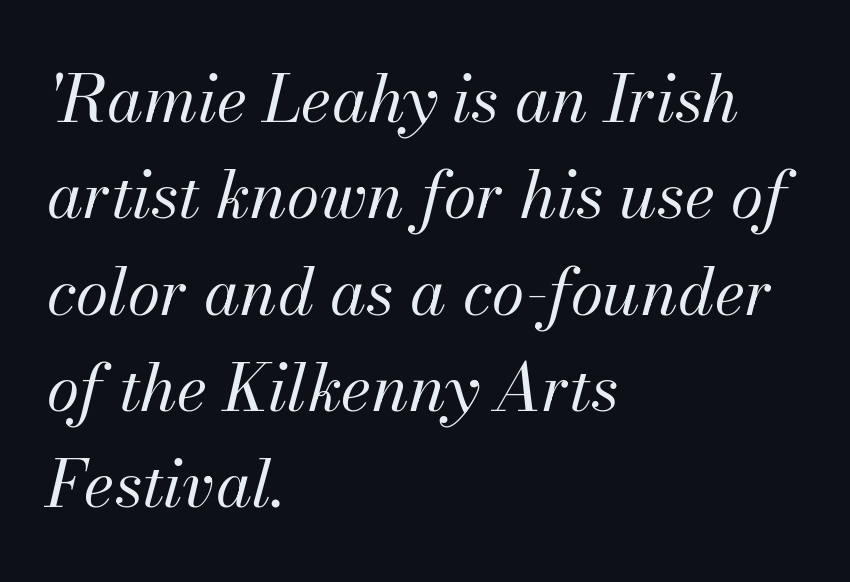
Q: Is the text bold? A: No.
Q: Is the text italic (slanted)? A: Yes, it leans right by about 13 degrees.
Q: Is the text underlined? A: No.
Q: How is the paragraph aligned? A: Left-aligned.
Q: Is the spacing between letters normal or unusually wide? A: Normal.
Q: Is the spacing between lines tight, normal or loose? A: Normal.
Q: Width (condensed, normal, or wide)? A: Normal.
Q: Stroke contrast? A: Medium.
Q: x-height? A: Small.
Q: Monospaced? A: No.
